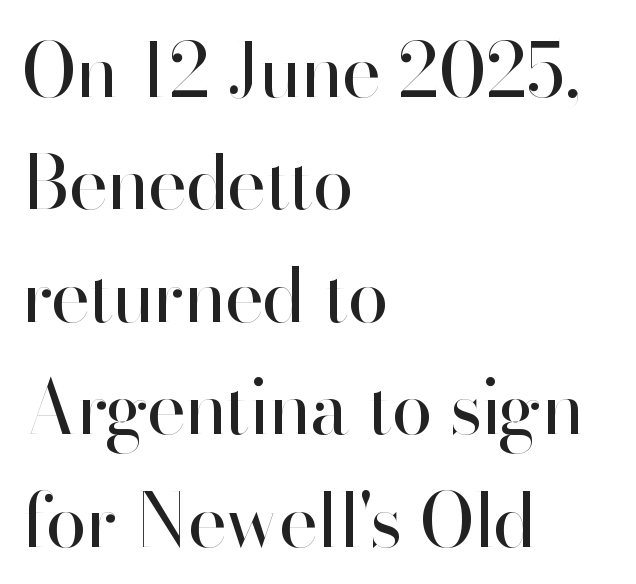
Q: Is the text bold? A: No.
Q: Is the text italic (slanted)? A: No, it is upright.
Q: Is the typeface a serif or a sans-serif typeface? A: Sans-serif.
Q: Is the text underlined? A: No.
Q: How is the paragraph aligned? A: Left-aligned.
Q: Is the spacing between letters normal or unusually wide? A: Normal.
Q: Is the spacing between lines tight, normal or loose? A: Normal.
Q: Width (condensed, normal, or wide)? A: Normal.
Q: Stroke contrast? A: High.
Q: x-height? A: Small.
Q: Monospaced? A: No.
